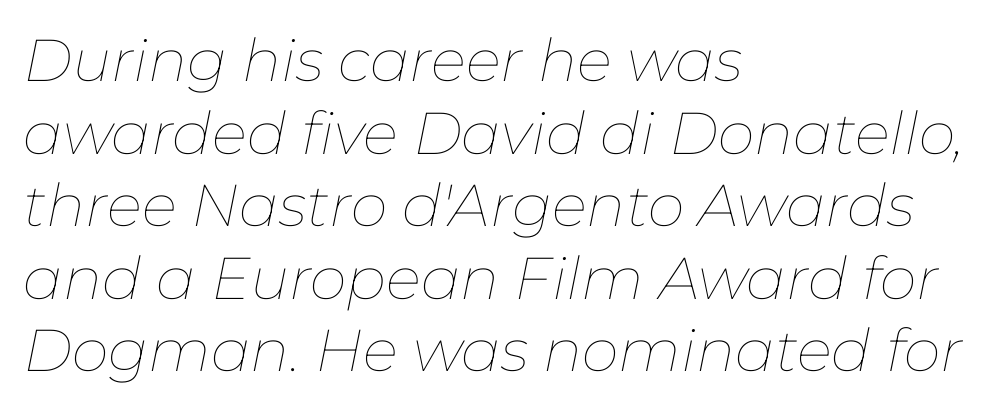
The image shows 59 px thin type, italic (leaning right); set left-aligned, line spacing 1.23x, normal letter spacing, not underlined; low stroke contrast and a medium x-height.
